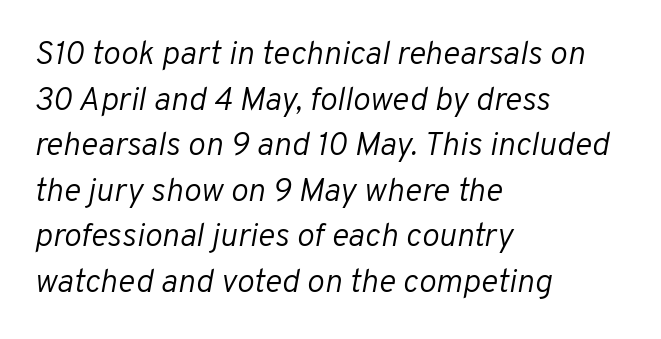
Q: Is the text bold? A: No.
Q: Is the text italic (slanted)? A: Yes, it leans right by about 10 degrees.
Q: Is the text underlined? A: No.
Q: How is the paragraph aligned? A: Left-aligned.
Q: Is the spacing between letters normal or unusually wide? A: Normal.
Q: Is the spacing between lines tight, normal or loose? A: Normal.
Q: Width (condensed, normal, or wide)? A: Normal.
Q: Stroke contrast? A: Low.
Q: x-height? A: Medium.
Q: Monospaced? A: No.
